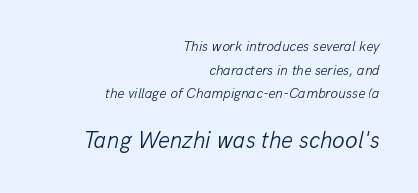
The image shows 23 px text type, italic (leaning right); set right-aligned, normal line spacing (1.68x), normal letter spacing, not underlined; the second (bottom) block is 1.64x larger.
